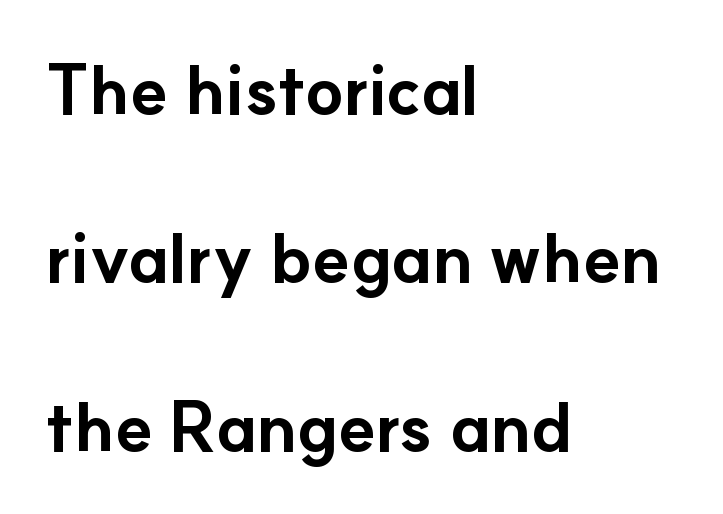
Q: Is the text bold? A: Yes.
Q: Is the text italic (slanted)? A: No, it is upright.
Q: Is the typeface a serif or a sans-serif typeface? A: Sans-serif.
Q: Is the text underlined? A: No.
Q: How is the paragraph aligned? A: Left-aligned.
Q: Is the spacing between letters normal or unusually wide? A: Normal.
Q: Is the spacing between lines tight, normal or loose? A: Loose.
Q: Width (condensed, normal, or wide)? A: Normal.
Q: Stroke contrast? A: Low.
Q: x-height? A: Small.
Q: Monospaced? A: No.
